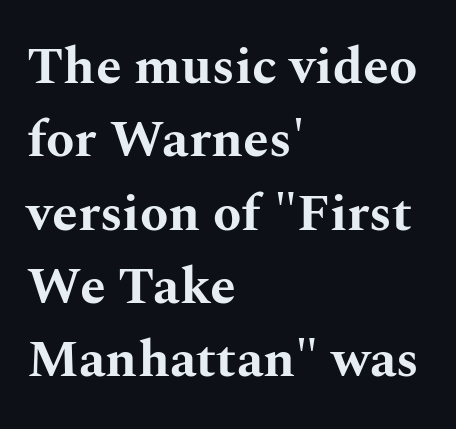
{"serif": "yes", "italic": "no", "bold": "yes", "weight": "bold", "width": "wide", "stroke_contrast": "medium", "x_height": "medium", "monospaced": "no", "underline": "no", "align": "left", "line_spacing": "normal", "line_spacing_ratio": 1.41, "letter_spacing": "normal", "letter_spacing_em": 0.0, "glyph_px": 52}
